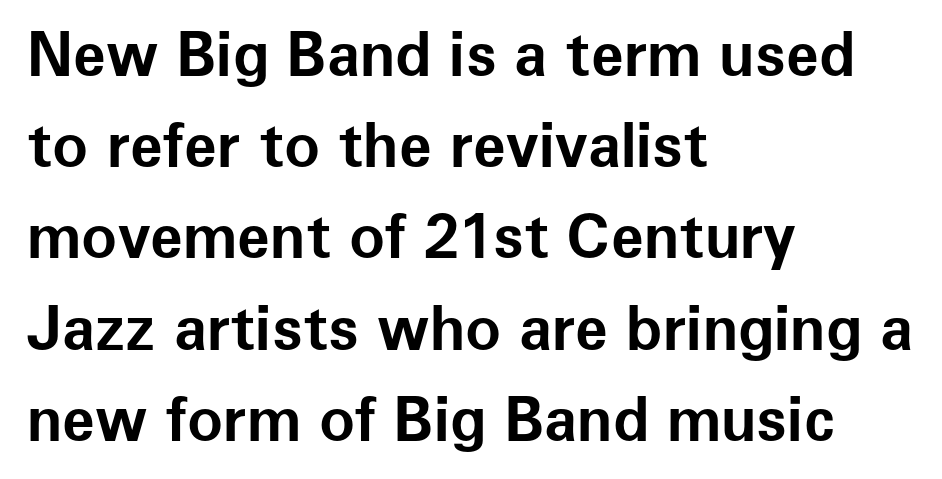
The image shows 60 px bold sans-serif type, upright; set left-aligned, normal line spacing (1.52x), normal letter spacing, not underlined; low stroke contrast and a medium x-height.
